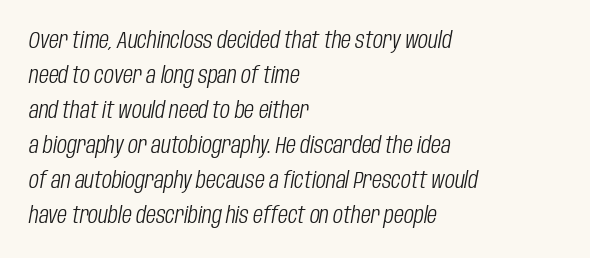
{"italic": "yes", "lean": "right", "slant_degrees": 10, "bold": "no", "underline": "no", "align": "left", "line_spacing": "normal", "line_spacing_ratio": 1.52, "letter_spacing": "normal", "letter_spacing_em": 0.0, "glyph_px": 23}
